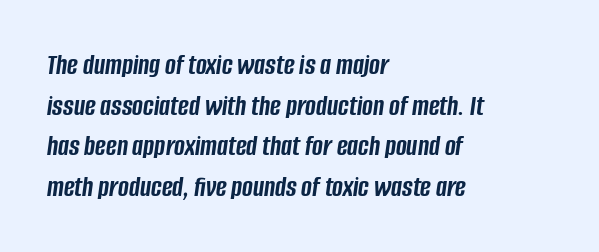
Q: Is the text bold? A: Yes.
Q: Is the text italic (slanted)? A: Yes, it leans right by about 8 degrees.
Q: Is the text underlined? A: No.
Q: How is the paragraph aligned? A: Left-aligned.
Q: Is the spacing between letters normal or unusually wide? A: Normal.
Q: Is the spacing between lines tight, normal or loose? A: Normal.
Q: Width (condensed, normal, or wide)? A: Condensed.
Q: Stroke contrast? A: Low.
Q: x-height? A: Large.
Q: Monospaced? A: No.
